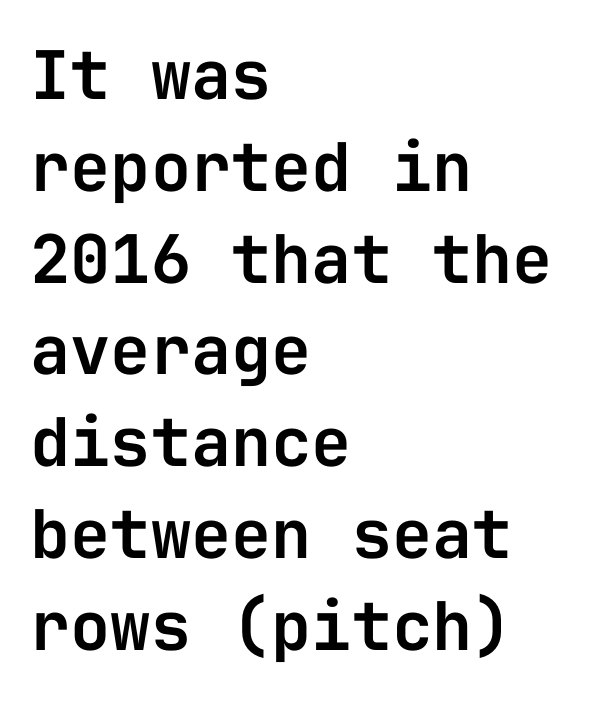
{"serif": "no", "italic": "no", "width": "normal", "stroke_contrast": "low", "x_height": "medium", "monospaced": "yes", "underline": "no", "align": "left", "line_spacing": "normal", "line_spacing_ratio": 1.37, "letter_spacing": "normal", "letter_spacing_em": 0.0, "glyph_px": 67}
